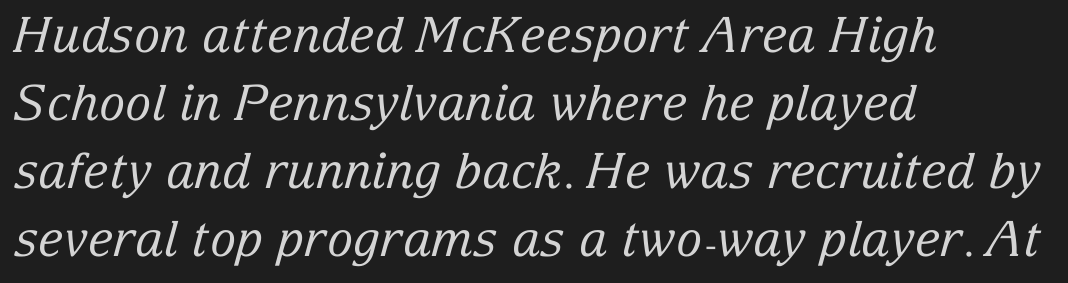
The image shows 49 px regular-weight serif type, italic (leaning right); set left-aligned, normal line spacing (1.39x), normal letter spacing, not underlined; low stroke contrast and a medium x-height.
